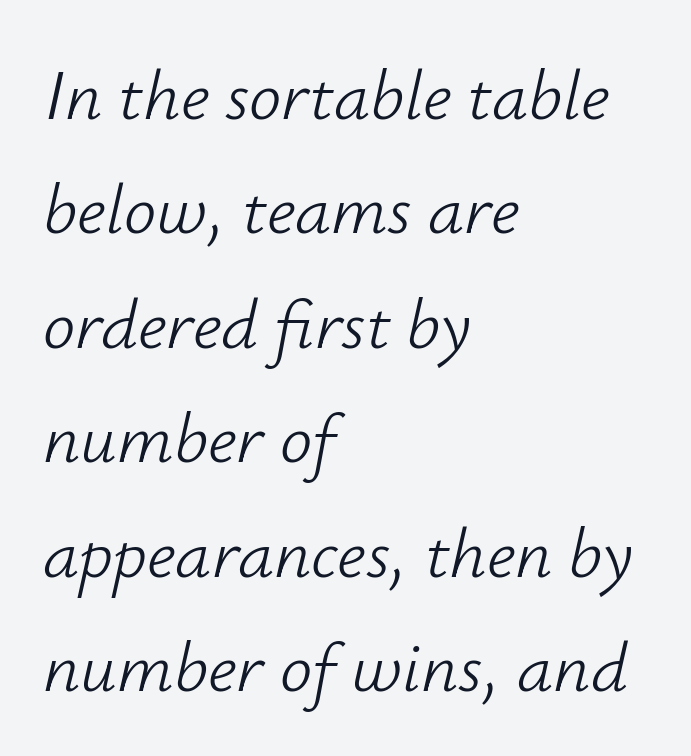
Q: Is the text bold? A: No.
Q: Is the text italic (slanted)? A: Yes, it leans right by about 12 degrees.
Q: Is the text underlined? A: No.
Q: How is the paragraph aligned? A: Left-aligned.
Q: Is the spacing between letters normal or unusually wide? A: Normal.
Q: Is the spacing between lines tight, normal or loose? A: Normal.
Q: Width (condensed, normal, or wide)? A: Normal.
Q: Stroke contrast? A: Low.
Q: x-height? A: Small.
Q: Monospaced? A: No.
